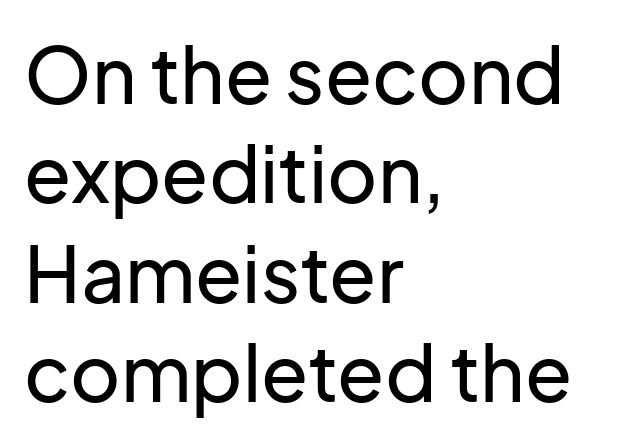
{"serif": "no", "italic": "no", "width": "normal", "stroke_contrast": "low", "x_height": "medium", "monospaced": "no", "underline": "no", "align": "left", "line_spacing": "normal", "line_spacing_ratio": 1.29, "letter_spacing": "normal", "letter_spacing_em": 0.0, "glyph_px": 77}
